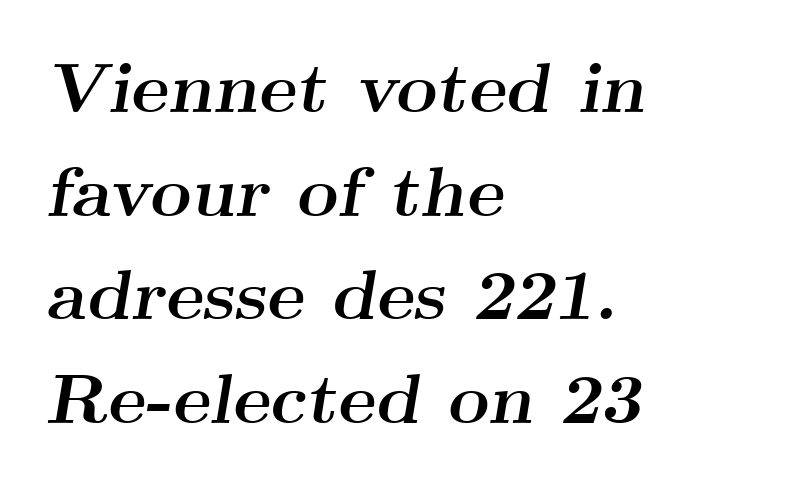
The image shows 71 px semibold, wide serif type, italic (leaning right); set left-aligned, normal line spacing (1.46x), normal letter spacing, not underlined; medium stroke contrast and a small x-height.
